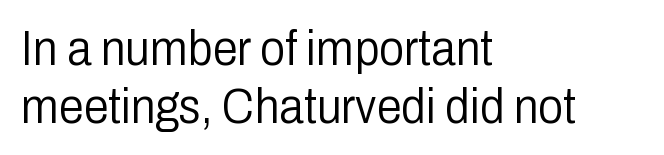
The image shows 50 px light, condensed sans-serif type, upright; set left-aligned, line spacing 1.16x, normal letter spacing, not underlined; low stroke contrast and a medium x-height.
